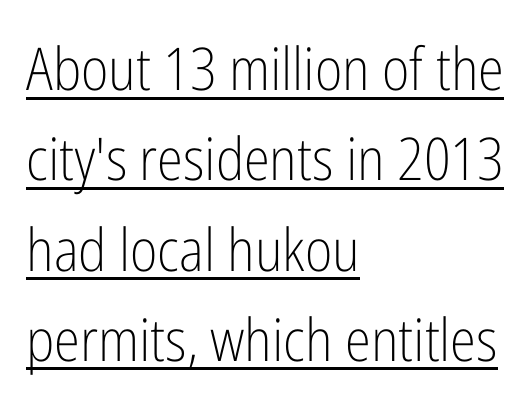
{"serif": "no", "italic": "no", "bold": "no", "weight": "light", "width": "condensed", "stroke_contrast": "low", "x_height": "medium", "monospaced": "no", "underline": "yes", "align": "left", "line_spacing": "normal", "line_spacing_ratio": 1.53, "letter_spacing": "normal", "letter_spacing_em": 0.0, "glyph_px": 59}
